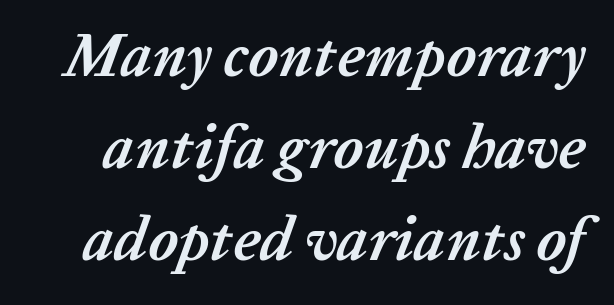
The passage shown is typed in a proportional face where columns would drift. Each new line begins a customary step beneath the previous one. These lines carry a lot of weight — the face is fully bold. Honestly, there is no underline to notice here at all.
